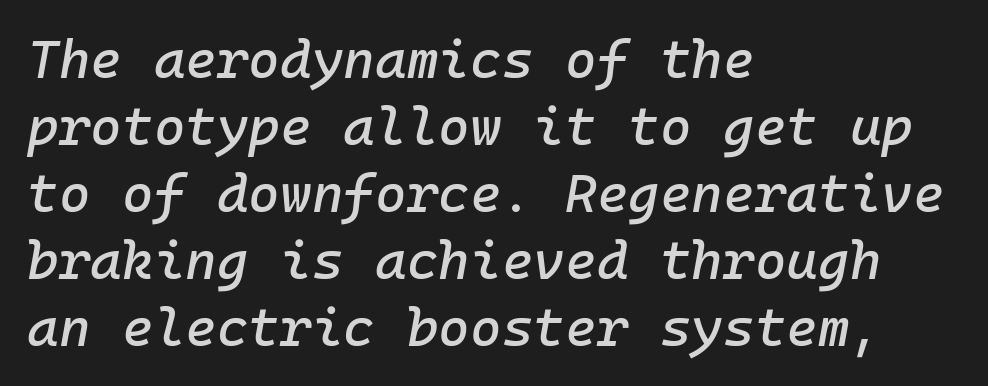
The image shows 54 px text type, italic (leaning right), monospaced; set left-aligned, line spacing 1.24x, normal letter spacing, not underlined; low stroke contrast and a medium x-height.
